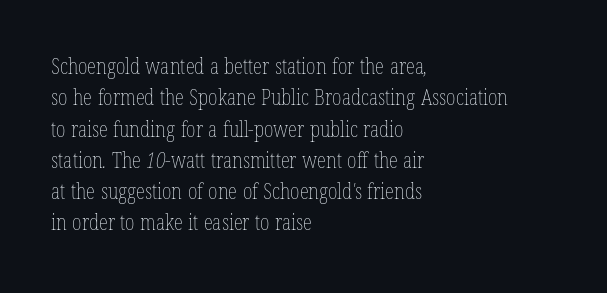
Q: Is the text bold? A: No.
Q: Is the text underlined? A: No.
Q: How is the paragraph aligned? A: Left-aligned.
Q: Is the spacing between letters normal or unusually wide? A: Normal.
Q: Is the spacing between lines tight, normal or loose? A: Normal.
